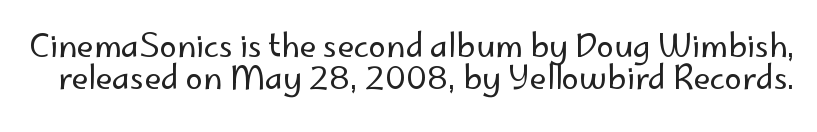
The image shows 31 px regular-weight sans-serif type, upright; set tight line spacing (1.04x), normal letter spacing, not underlined; low stroke contrast and a small x-height.
